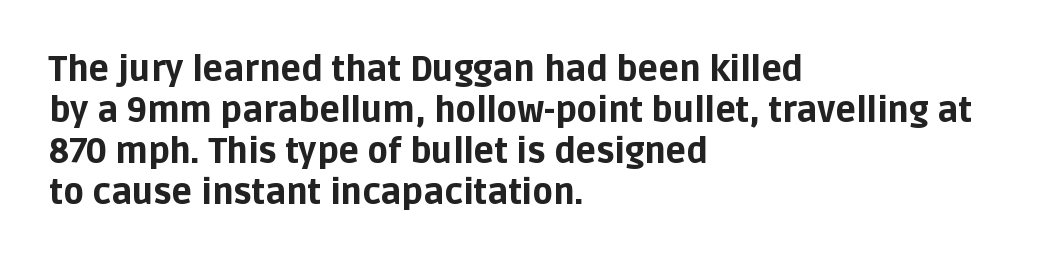
Q: Is the text bold? A: Yes.
Q: Is the text italic (slanted)? A: No, it is upright.
Q: Is the typeface a serif or a sans-serif typeface? A: Sans-serif.
Q: Is the text underlined? A: No.
Q: How is the paragraph aligned? A: Left-aligned.
Q: Is the spacing between letters normal or unusually wide? A: Normal.
Q: Width (condensed, normal, or wide)? A: Normal.
Q: Stroke contrast? A: Low.
Q: x-height? A: Large.
Q: Monospaced? A: No.
